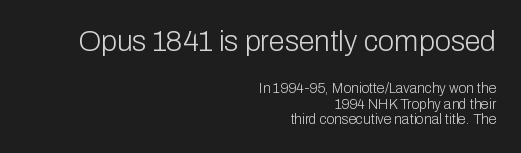
Q: Is the text bold? A: No.
Q: Is the text italic (slanted)? A: No, it is upright.
Q: Is the typeface a serif or a sans-serif typeface? A: Sans-serif.
Q: Is the text underlined? A: No.
Q: How is the paragraph aligned? A: Right-aligned.
Q: Is the spacing between letters normal or unusually wide? A: Normal.
Q: Is the spacing between lines tight, normal or loose? A: Tight.
Q: Which block of text is set in a larger size, the first (top) or the second (bottom)? A: The first (top) one.
Q: Width (condensed, normal, or wide)? A: Normal.
Q: Stroke contrast? A: Low.
Q: x-height? A: Medium.
Q: Monospaced? A: No.
